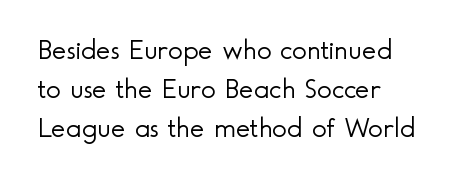
The image shows 28 px light sans-serif type, upright; set left-aligned, normal line spacing (1.39x), normal letter spacing, not underlined; a small x-height.
